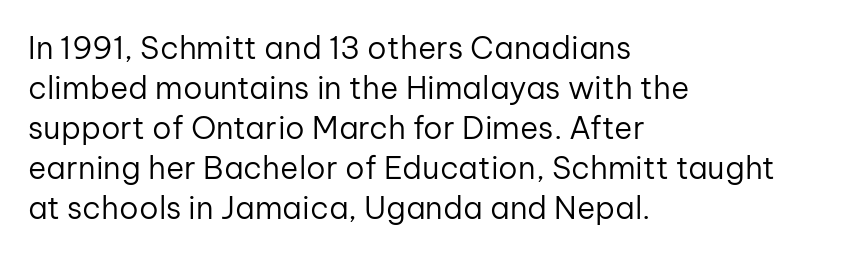
Q: Is the text bold? A: No.
Q: Is the text italic (slanted)? A: No, it is upright.
Q: Is the typeface a serif or a sans-serif typeface? A: Sans-serif.
Q: Is the text underlined? A: No.
Q: How is the paragraph aligned? A: Left-aligned.
Q: Is the spacing between letters normal or unusually wide? A: Normal.
Q: Is the spacing between lines tight, normal or loose? A: Normal.
Q: Width (condensed, normal, or wide)? A: Normal.
Q: Stroke contrast? A: Low.
Q: x-height? A: Medium.
Q: Monospaced? A: No.
